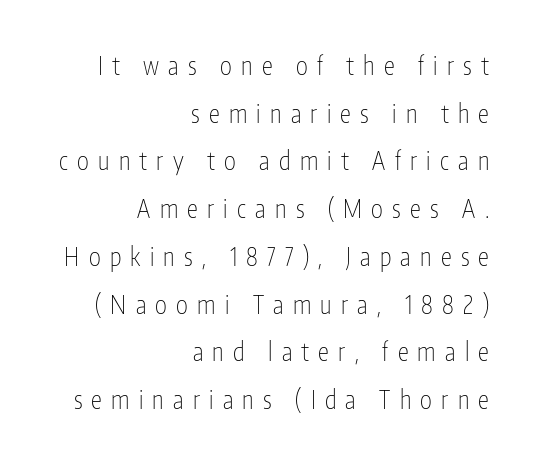
{"italic": "no", "bold": "no", "underline": "no", "align": "right", "line_spacing": "loose", "line_spacing_ratio": 1.91, "letter_spacing": "wide", "letter_spacing_em": 0.37, "glyph_px": 25}
